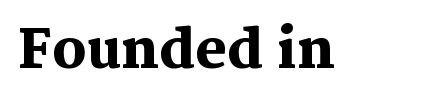
{"serif": "yes", "italic": "no", "bold": "yes", "weight": "heavy", "width": "normal", "stroke_contrast": "medium", "x_height": "medium", "monospaced": "no", "underline": "no", "letter_spacing": "normal", "letter_spacing_em": 0.0, "glyph_px": 53}
